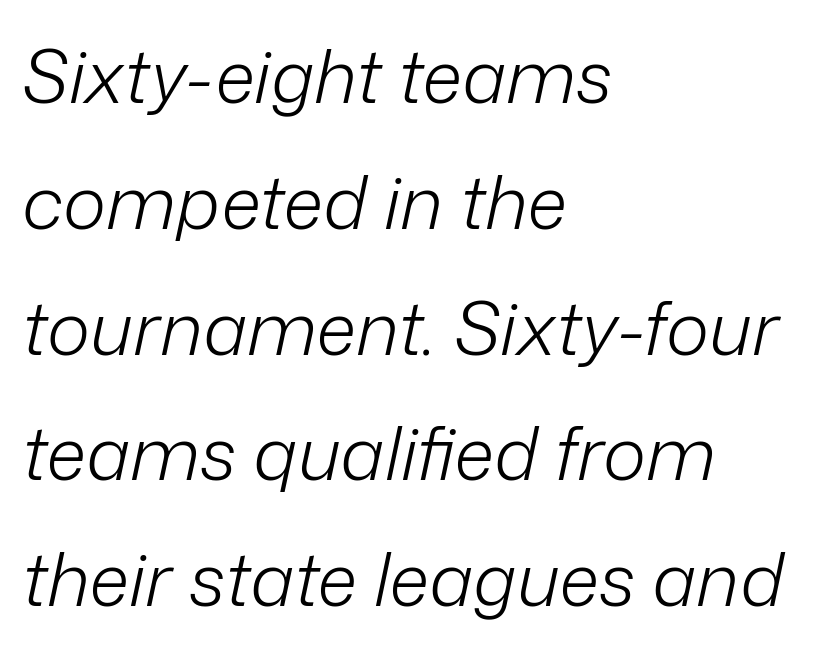
The image shows 74 px light type, italic (leaning right); set left-aligned, normal line spacing (1.7x), normal letter spacing, not underlined; low stroke contrast and a medium x-height.
